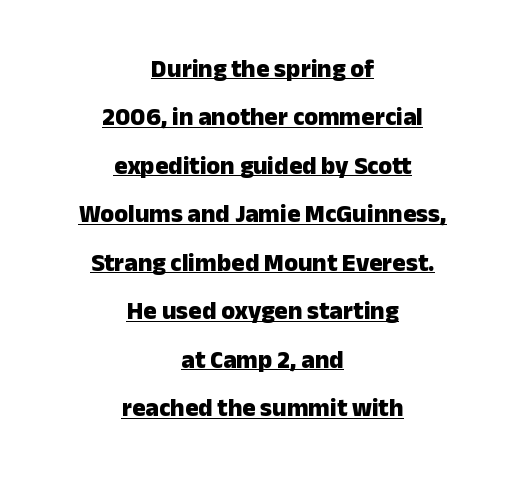
The image shows 25 px bold type, upright; set centered, loose line spacing (1.94x), normal letter spacing, underlined.
